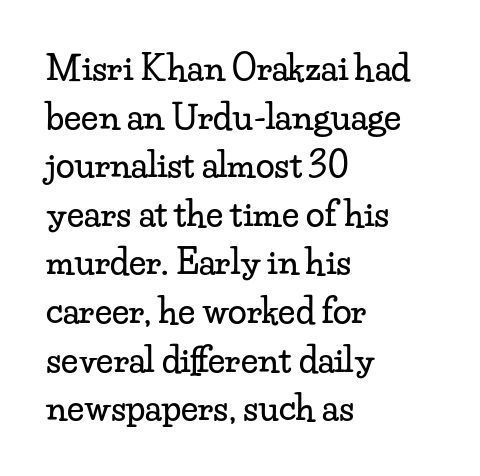
Q: Is the text italic (slanted)? A: No, it is upright.
Q: Is the typeface a serif or a sans-serif typeface? A: Serif.
Q: Is the text underlined? A: No.
Q: How is the paragraph aligned? A: Left-aligned.
Q: Is the spacing between letters normal or unusually wide? A: Normal.
Q: Is the spacing between lines tight, normal or loose? A: Normal.
Q: Width (condensed, normal, or wide)? A: Wide.
Q: Stroke contrast? A: Low.
Q: x-height? A: Small.
Q: Monospaced? A: No.
